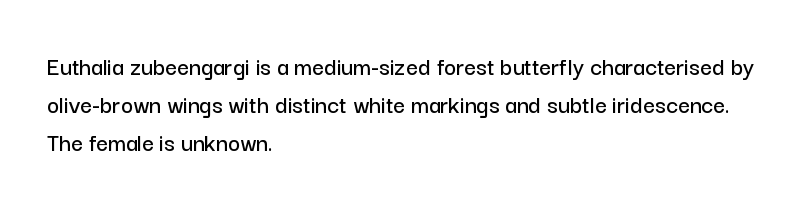
Vertical strokes here are truly vertical. Inter-character spacing is left at the font's built-in metrics. Beneath every word, the page is bare. The typesetter chose a ragged-right arrangement here. Quick note: interline space is typical.
